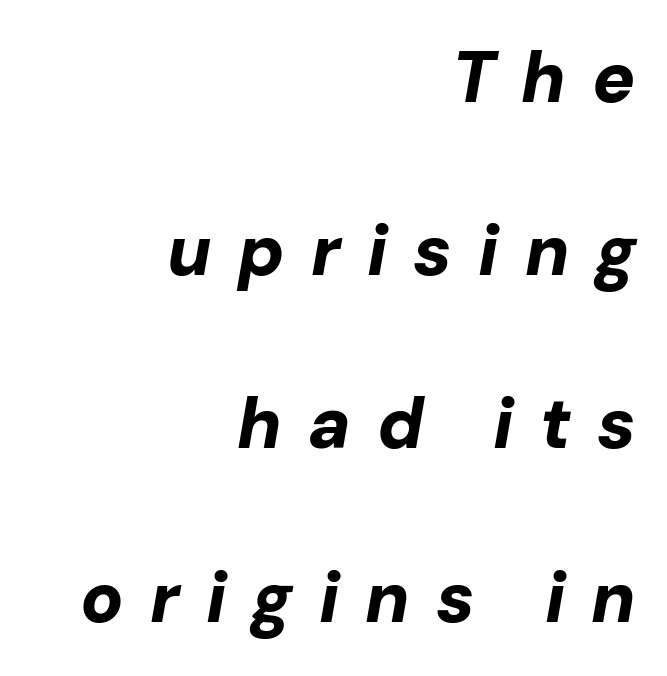
The image shows 71 px bold type, italic (leaning right); set right-aligned, loose line spacing (2.44x), unusually wide letter spacing (+0.37 em), not underlined; low stroke contrast and a medium x-height.
